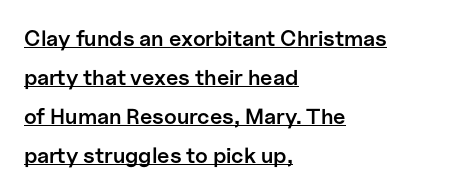
Q: Is the text bold? A: Semi-bold.
Q: Is the text italic (slanted)? A: No, it is upright.
Q: Is the text underlined? A: Yes.
Q: How is the paragraph aligned? A: Left-aligned.
Q: Is the spacing between letters normal or unusually wide? A: Normal.
